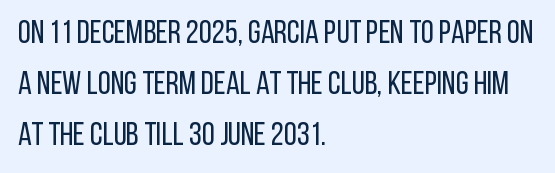
{"serif": "no", "italic": "no", "bold": "no", "weight": "regular", "width": "condensed", "stroke_contrast": "low", "x_height": "large", "monospaced": "no", "underline": "no", "align": "left", "line_spacing": "normal", "line_spacing_ratio": 1.55, "letter_spacing": "normal", "letter_spacing_em": 0.0, "glyph_px": 33}
